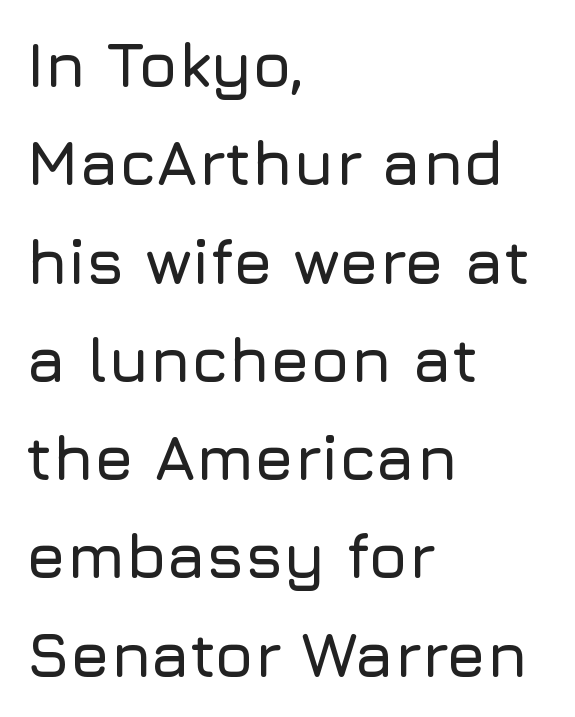
The rendering keeps characters at their native spacing. Just letters on the line, the space beneath them empty. A typesetter would call this proportional, since set widths differ per character. Whoever set this chose a conventional vertical rhythm. A typesetter would mark this as roman, not italic.
